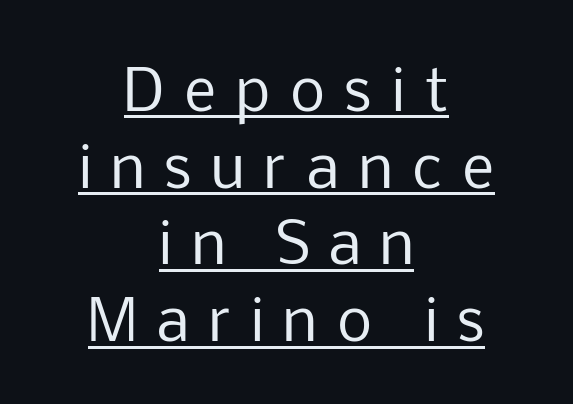
The image shows 56 px regular-weight sans-serif type, upright; set centered, normal line spacing (1.37x), unusually wide letter spacing (+0.35 em), underlined; low stroke contrast and a medium x-height.
